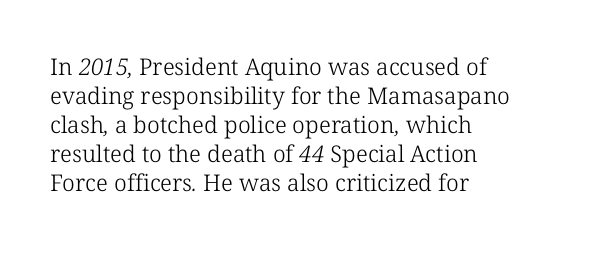
The image shows 23 px text type; set left-aligned, normal line spacing (1.26x), normal letter spacing, not underlined.
